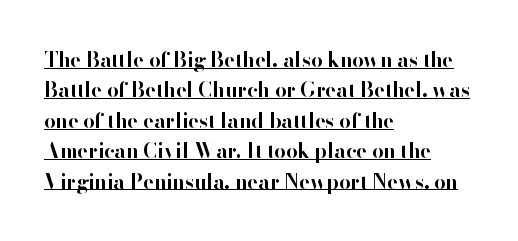
Q: Is the text bold? A: Yes.
Q: Is the text italic (slanted)? A: No, it is upright.
Q: Is the text underlined? A: Yes.
Q: How is the paragraph aligned? A: Left-aligned.
Q: Is the spacing between letters normal or unusually wide? A: Normal.
Q: Is the spacing between lines tight, normal or loose? A: Normal.
